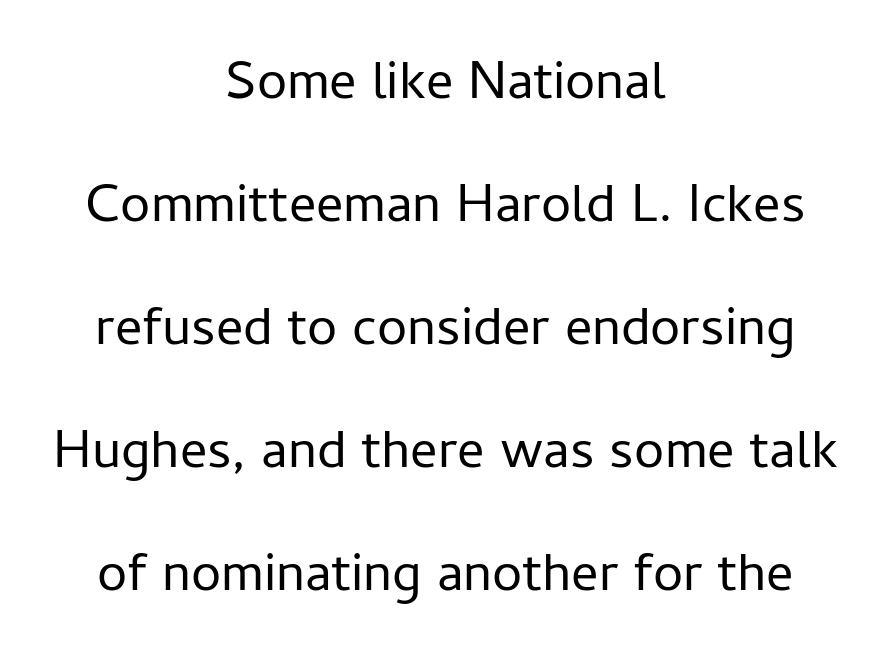
Q: Is the text bold? A: No.
Q: Is the text italic (slanted)? A: No, it is upright.
Q: Is the typeface a serif or a sans-serif typeface? A: Sans-serif.
Q: Is the text underlined? A: No.
Q: How is the paragraph aligned? A: Centered.
Q: Is the spacing between letters normal or unusually wide? A: Normal.
Q: Is the spacing between lines tight, normal or loose? A: Loose.
Q: Width (condensed, normal, or wide)? A: Normal.
Q: Stroke contrast? A: Low.
Q: x-height? A: Medium.
Q: Monospaced? A: No.
